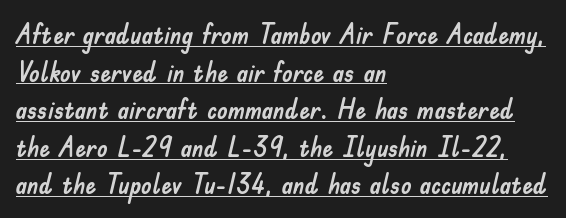
Q: Is the text italic (slanted)? A: Yes.
Q: Is the text underlined? A: Yes.
Q: How is the paragraph aligned? A: Left-aligned.
Q: Is the spacing between letters normal or unusually wide? A: Normal.
Q: Is the spacing between lines tight, normal or loose? A: Normal.
